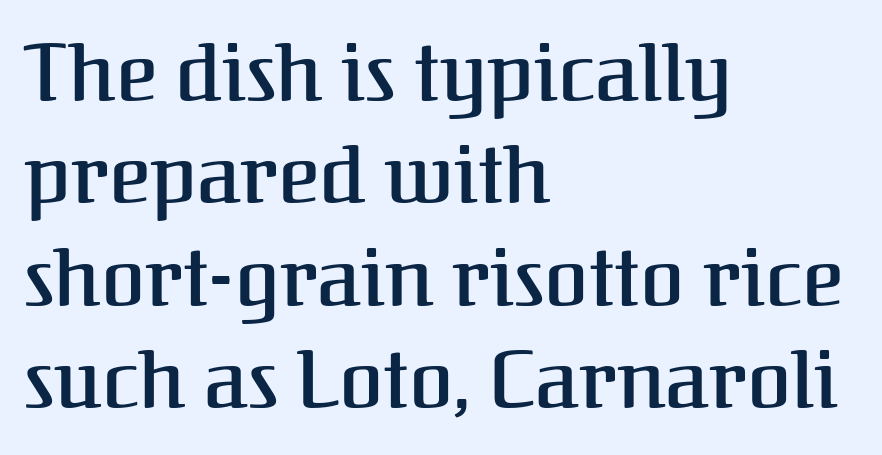
The image shows 80 px serif type, upright; set left-aligned, normal line spacing (1.28x), normal letter spacing, not underlined; medium stroke contrast and a medium x-height.
